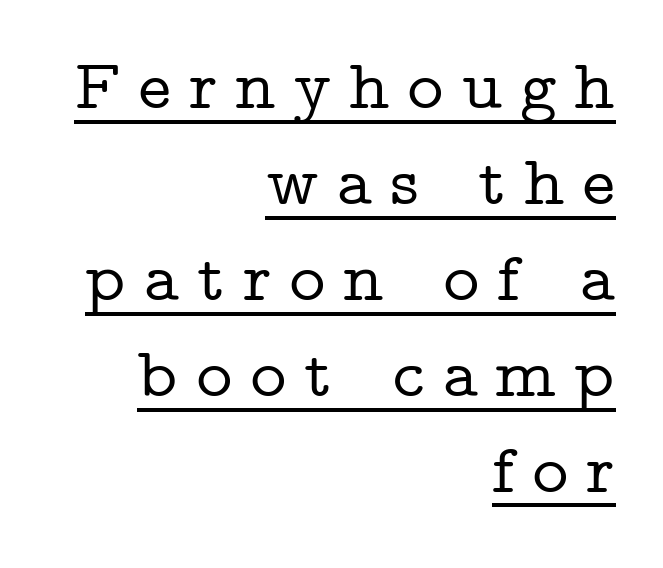
The passage shown is underscored from start to finish. This is roman type, the default non-slanted kind. Is the block centered? No — it sits flush against the right margin. Short note: letters widely spaced.
